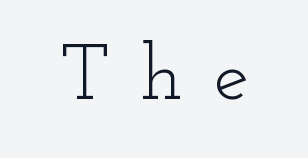
The image shows 79 px light, wide serif type, upright; set unusually wide letter spacing (+0.39 em), not underlined; low stroke contrast and a small x-height.
